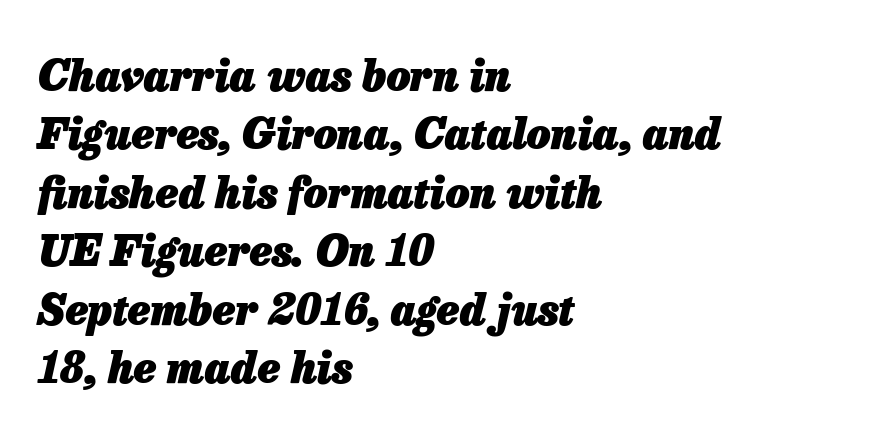
{"italic": "yes", "lean": "right", "slant_degrees": 13, "bold": "yes", "weight": "heavy", "width": "normal", "stroke_contrast": "low", "x_height": "medium", "monospaced": "no", "underline": "no", "align": "left", "line_spacing": "normal", "line_spacing_ratio": 1.39, "letter_spacing": "normal", "letter_spacing_em": 0.0, "glyph_px": 42}
